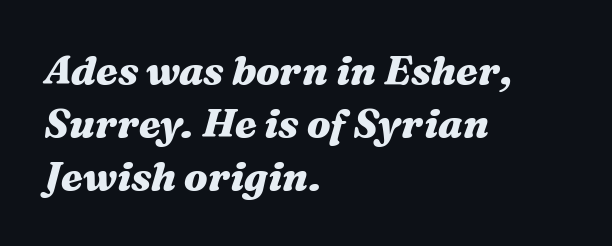
Q: Is the text bold? A: Yes.
Q: Is the text italic (slanted)? A: Yes, it leans right by about 16 degrees.
Q: Is the text underlined? A: No.
Q: How is the paragraph aligned? A: Left-aligned.
Q: Is the spacing between letters normal or unusually wide? A: Normal.
Q: Is the spacing between lines tight, normal or loose? A: Normal.
Q: Width (condensed, normal, or wide)? A: Wide.
Q: Stroke contrast? A: Medium.
Q: x-height? A: Medium.
Q: Monospaced? A: No.
